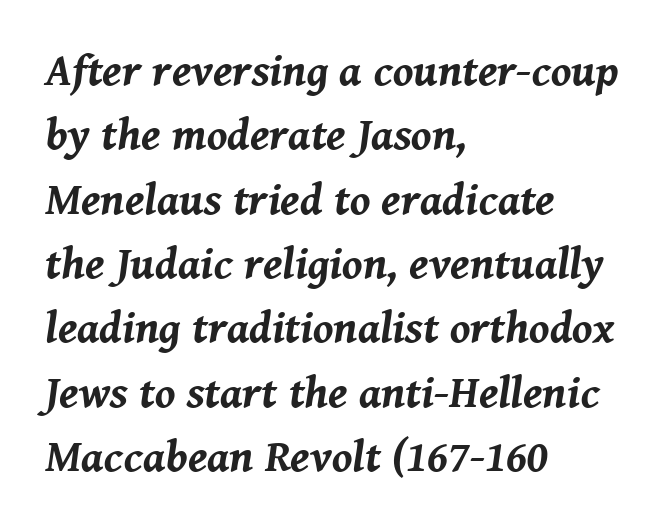
Heavy-handed strokes throughout: this text is bold. Looking at the ascenders, they clearly lean. The rag falls on the right side of this text block. Underlining? Definitely not there. Horizontal bands of white between lines are of average thickness.
